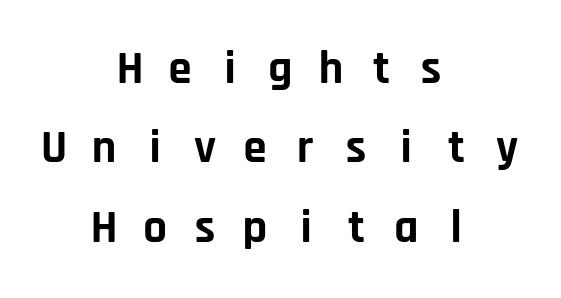
Visually the block forms a symmetrical silhouette, jagged on both flanks. There is plenty of visible air inserted between adjacent glyphs. Italic? Not at all — the glyphs are vertical. The strokes are fattened all the way to bold. Decoration check: the copy has no underline. Spacing verdict: monospaced, one width for all characters.
